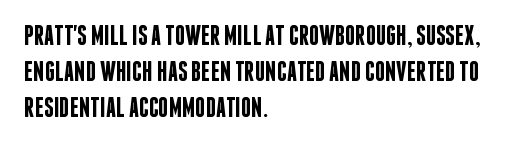
{"serif": "no", "italic": "no", "bold": "semi", "weight": "semibold", "width": "condensed", "stroke_contrast": "low", "x_height": "large", "monospaced": "no", "underline": "no", "align": "left", "line_spacing": "normal", "line_spacing_ratio": 1.28, "letter_spacing": "normal", "letter_spacing_em": 0.0, "glyph_px": 28}
